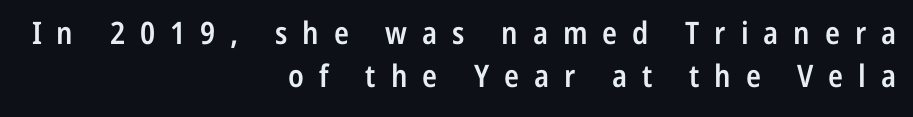
The image shows 31 px semibold, condensed sans-serif type, upright; set right-aligned, normal line spacing (1.4x), unusually wide letter spacing (+0.48 em), not underlined; low stroke contrast and a medium x-height.
